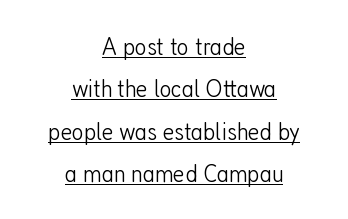
{"italic": "no", "bold": "no", "underline": "yes", "align": "center", "line_spacing": "normal", "line_spacing_ratio": 1.63, "letter_spacing": "normal", "letter_spacing_em": 0.0, "glyph_px": 26}
